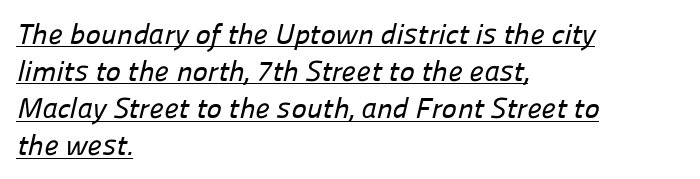
The image shows 29 px sans-serif type; set left-aligned, normal line spacing (1.28x), normal letter spacing, underlined; low stroke contrast and a medium x-height.
